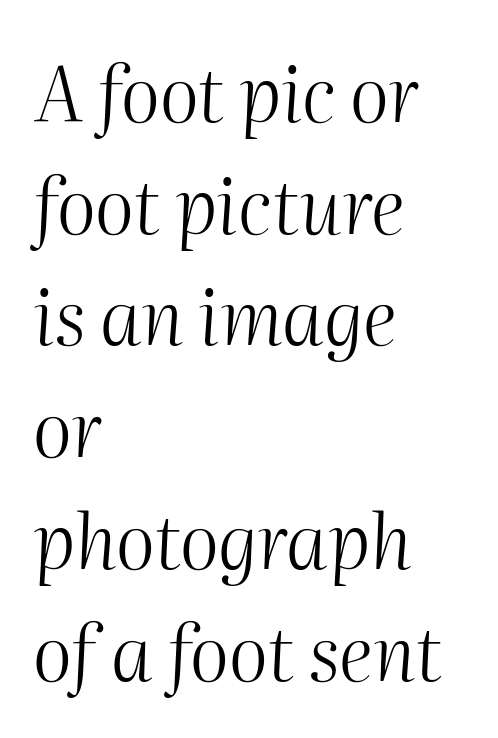
The image shows 75 px light type, italic (leaning right); set left-aligned, normal line spacing (1.49x), normal letter spacing, not underlined; medium stroke contrast and a medium x-height.
